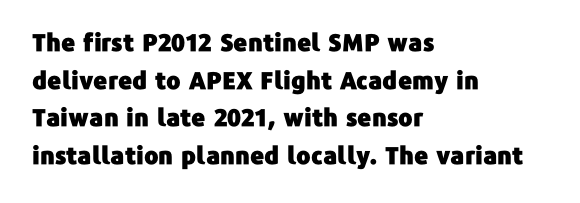
The image shows 24 px text type, upright; set left-aligned, normal line spacing (1.57x), normal letter spacing, not underlined.
